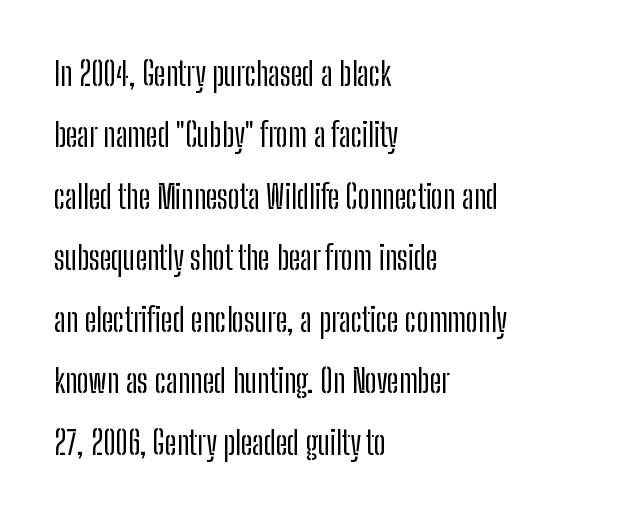
Q: Is the text italic (slanted)? A: No, it is upright.
Q: Is the typeface a serif or a sans-serif typeface? A: Sans-serif.
Q: Is the text underlined? A: No.
Q: How is the paragraph aligned? A: Left-aligned.
Q: Is the spacing between letters normal or unusually wide? A: Normal.
Q: Is the spacing between lines tight, normal or loose? A: Loose.
Q: Width (condensed, normal, or wide)? A: Condensed.
Q: Stroke contrast? A: Low.
Q: x-height? A: Medium.
Q: Monospaced? A: No.
